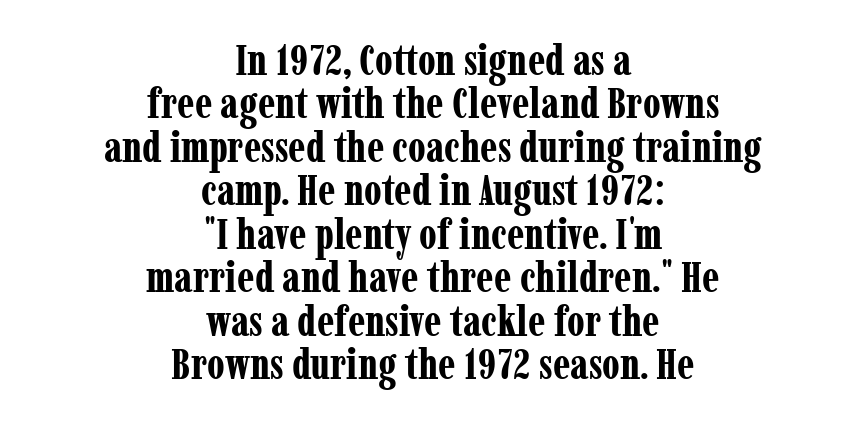
The specimen omits any rule beneath the text block's lines. Looks like regular typesetting: each glyph gets only the width it needs. Is the type bold? Yes — the strokes are clearly thick and heavy. The paragraph shown floats in the horizontal middle. You could call the tracking neutral — neither tight nor loose. In terms of leading, this rendering errs on the cramped side.
